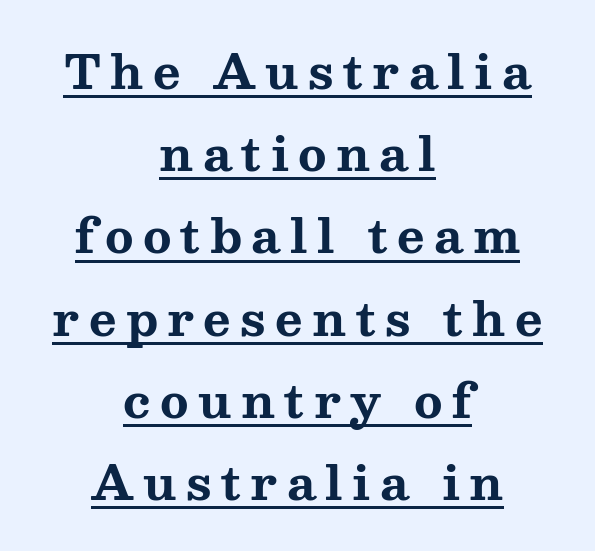
{"serif": "yes", "italic": "no", "bold": "yes", "weight": "bold", "width": "wide", "stroke_contrast": "medium", "x_height": "medium", "monospaced": "no", "underline": "yes", "align": "center", "line_spacing_ratio": 1.75, "letter_spacing": "wide", "letter_spacing_em": 0.2, "glyph_px": 47}
